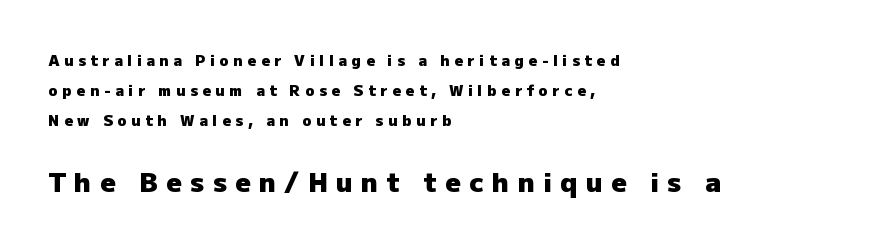
Does the lettering tilt? It doesn't — this is upright. The foot of each line stays bare and open. Compared with a centered layout, this one pins lines to the left instead. The following chunk of copy outweighs the initial chunk in type size. What's the leading like? Stretched, with rows far apart. Caption: expanded tracking, letters set apart.
